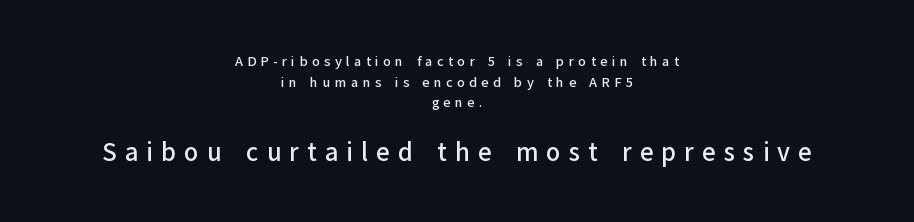
The lettering stays uniformly vertical, giving the passage a roman look. The horizontal fit of the characters is loose and conspicuously gappy. The gap between lines stays unmarked. Vertically, the passage feels balanced, rows spaced as you'd expect. If you folded the block vertically in half, each line would mirror itself in length. Character size in the trailing block exceeds that of the leading block.
